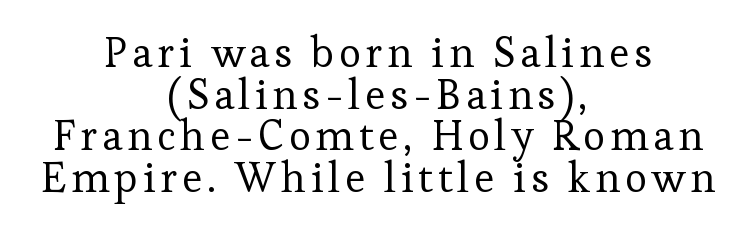
The image shows 42 px regular-weight serif type, upright; set centered, tight line spacing (0.99x), not underlined; low stroke contrast and a medium x-height.
